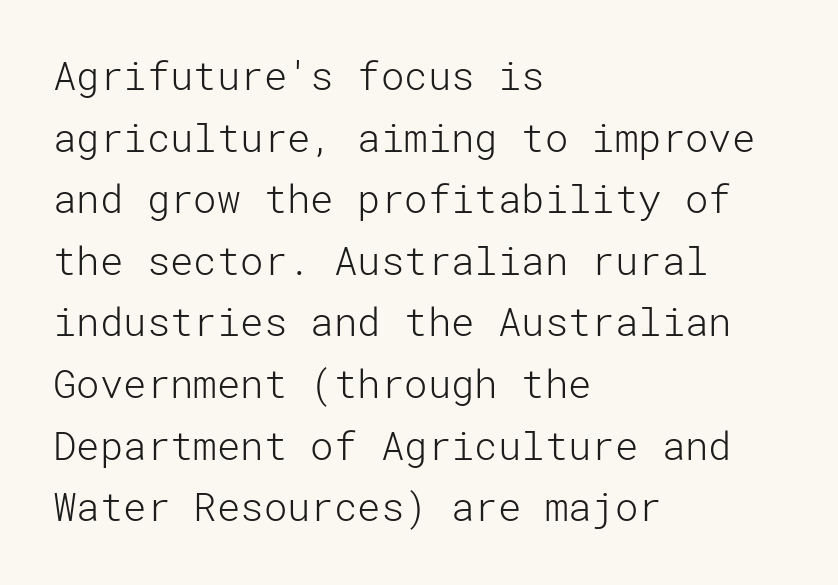
Q: Is the text bold? A: No.
Q: Is the text italic (slanted)? A: No, it is upright.
Q: Is the typeface a serif or a sans-serif typeface? A: Sans-serif.
Q: Is the text underlined? A: No.
Q: How is the paragraph aligned? A: Left-aligned.
Q: Is the spacing between letters normal or unusually wide? A: Normal.
Q: Is the spacing between lines tight, normal or loose? A: Normal.
Q: Width (condensed, normal, or wide)? A: Normal.
Q: Stroke contrast? A: Low.
Q: x-height? A: Medium.
